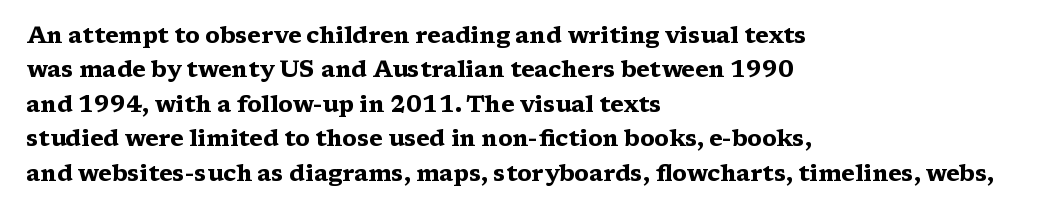
Q: Is the text bold? A: Yes.
Q: Is the text italic (slanted)? A: No, it is upright.
Q: Is the text underlined? A: No.
Q: How is the paragraph aligned? A: Left-aligned.
Q: Is the spacing between letters normal or unusually wide? A: Normal.
Q: Is the spacing between lines tight, normal or loose? A: Normal.
